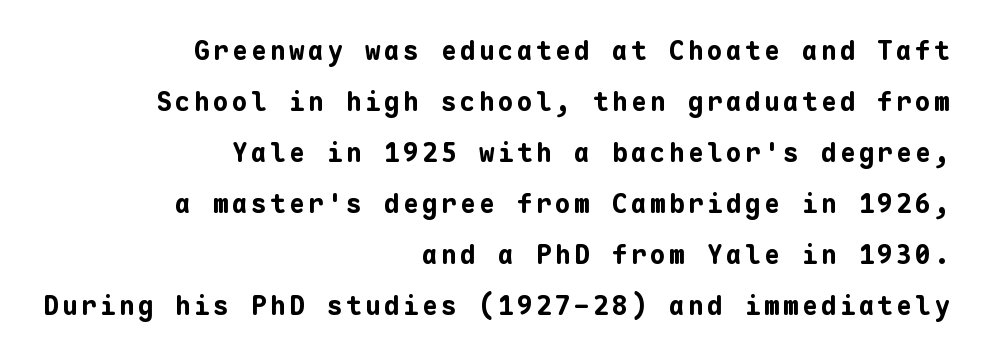
The glyphs have the mass of a bold cut. Unmarked baselines from the first word to the last. Does the lettering tilt? It doesn't — this is upright. Caption: multi-line text, flush right, ragged left. The line-height multiplier appears high, well above default.
